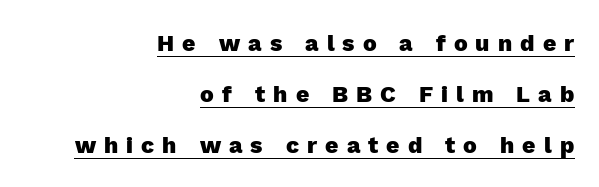
{"italic": "no", "bold": "yes", "underline": "yes", "align": "right", "line_spacing": "loose", "line_spacing_ratio": 2.22, "letter_spacing": "wide", "letter_spacing_em": 0.35, "glyph_px": 23}
